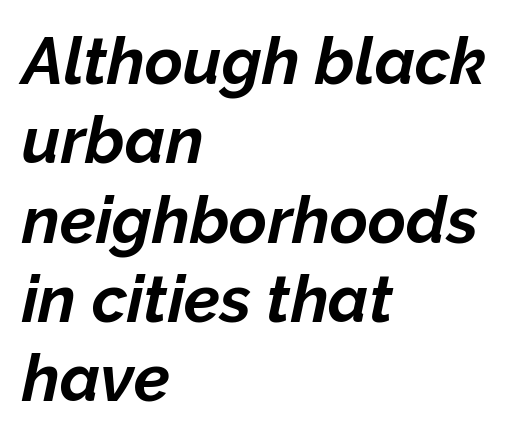
Q: Is the text bold? A: Yes.
Q: Is the text italic (slanted)? A: Yes, it leans right by about 12 degrees.
Q: Is the text underlined? A: No.
Q: How is the paragraph aligned? A: Left-aligned.
Q: Is the spacing between letters normal or unusually wide? A: Normal.
Q: Width (condensed, normal, or wide)? A: Normal.
Q: Stroke contrast? A: Low.
Q: x-height? A: Medium.
Q: Monospaced? A: No.
